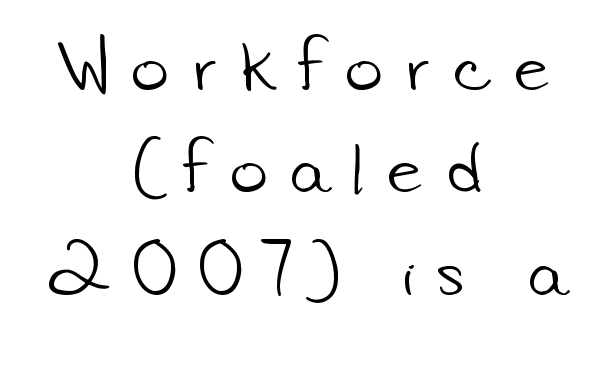
The rendering uses natural spacing where letterforms have individual widths. Visually the block forms a symmetrical silhouette, jagged on both flanks. Notice how descenders clear the ascenders below comfortably — that's standard leading. Inter-character spacing is expanded well beyond the font's built-in metrics.
